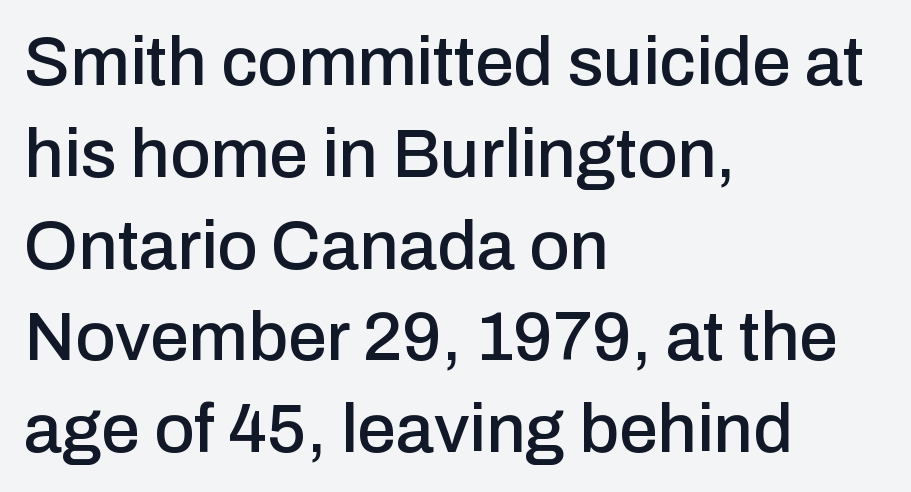
{"serif": "no", "italic": "no", "width": "normal", "stroke_contrast": "low", "x_height": "medium", "monospaced": "no", "underline": "no", "align": "left", "line_spacing": "normal", "line_spacing_ratio": 1.33, "letter_spacing": "normal", "letter_spacing_em": 0.0, "glyph_px": 69}
